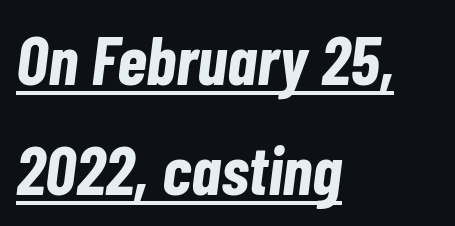
The image shows 69 px bold, condensed type, italic (leaning right); set left-aligned, normal line spacing (1.6x), normal letter spacing, underlined; low stroke contrast and a medium x-height.
